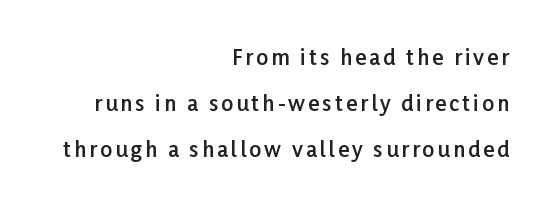
The image shows 21 px text type, upright; set right-aligned, loose line spacing (2.18x), not underlined.
